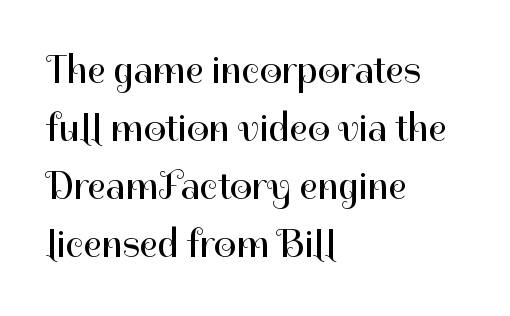
The image shows 39 px regular-weight sans-serif type, upright; set left-aligned, normal line spacing (1.49x), normal letter spacing, not underlined; high stroke contrast and a medium x-height.
